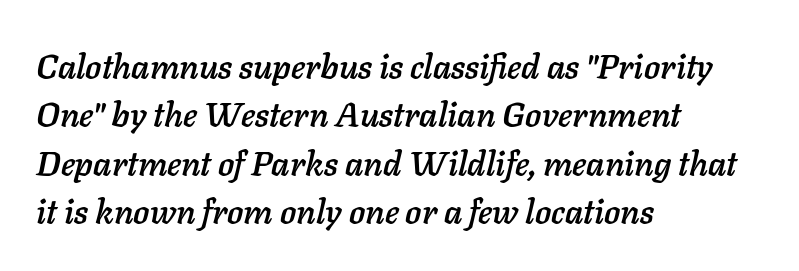
{"italic": "yes", "lean": "right", "slant_degrees": 11, "width": "normal", "stroke_contrast": "low", "x_height": "medium", "monospaced": "no", "underline": "no", "align": "left", "line_spacing": "normal", "line_spacing_ratio": 1.42, "letter_spacing": "normal", "letter_spacing_em": 0.0, "glyph_px": 34}
